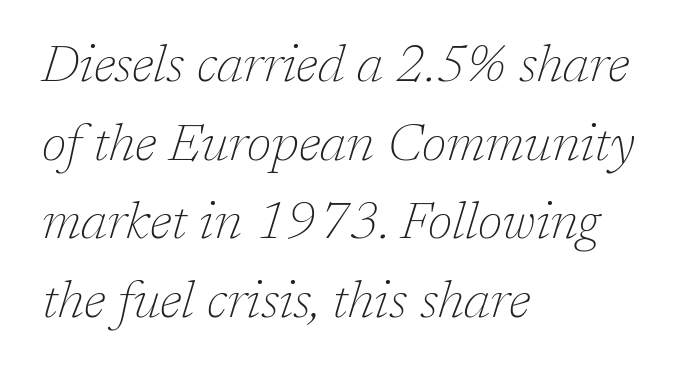
Q: Is the text bold? A: No.
Q: Is the text italic (slanted)? A: Yes, it leans right by about 17 degrees.
Q: Is the typeface a serif or a sans-serif typeface? A: Serif.
Q: Is the text underlined? A: No.
Q: How is the paragraph aligned? A: Left-aligned.
Q: Is the spacing between letters normal or unusually wide? A: Normal.
Q: Is the spacing between lines tight, normal or loose? A: Normal.
Q: Width (condensed, normal, or wide)? A: Normal.
Q: Stroke contrast? A: Low.
Q: x-height? A: Medium.
Q: Monospaced? A: No.
